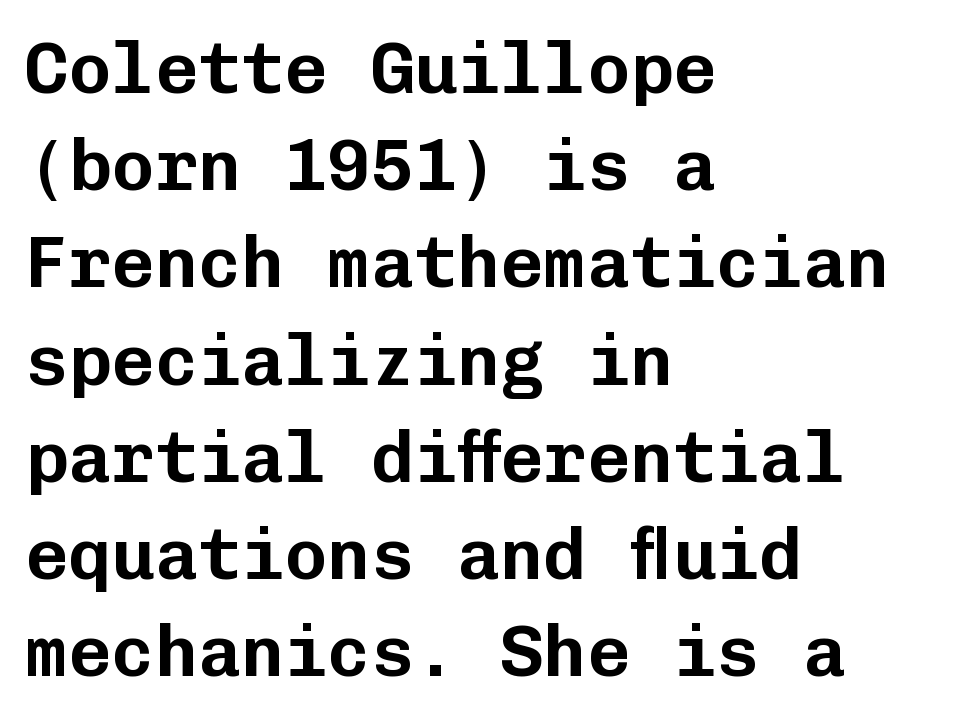
Q: Is the text italic (slanted)? A: No, it is upright.
Q: Is the typeface a serif or a sans-serif typeface? A: Sans-serif.
Q: Is the text underlined? A: No.
Q: How is the paragraph aligned? A: Left-aligned.
Q: Is the spacing between letters normal or unusually wide? A: Normal.
Q: Is the spacing between lines tight, normal or loose? A: Normal.
Q: Width (condensed, normal, or wide)? A: Normal.
Q: Stroke contrast? A: Low.
Q: x-height? A: Medium.
Q: Monospaced? A: Yes.
